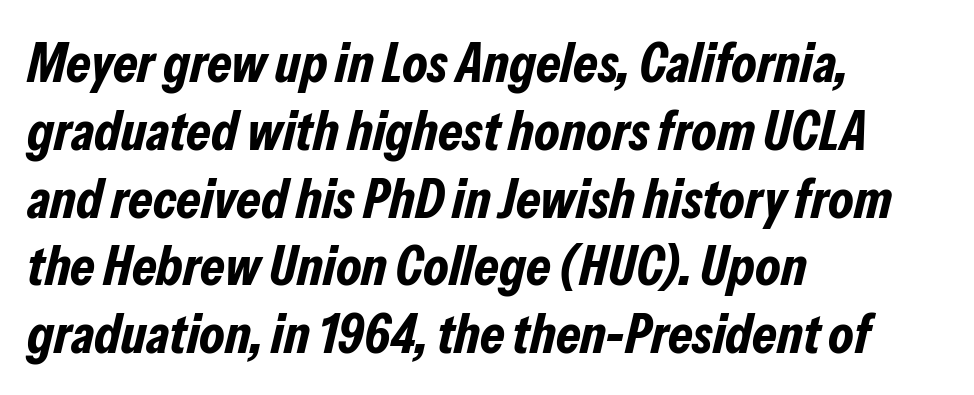
{"italic": "yes", "lean": "right", "slant_degrees": 13, "bold": "yes", "weight": "bold", "width": "condensed", "stroke_contrast": "low", "x_height": "medium", "monospaced": "no", "underline": "no", "align": "left", "line_spacing_ratio": 1.21, "letter_spacing": "normal", "letter_spacing_em": 0.0, "glyph_px": 56}
